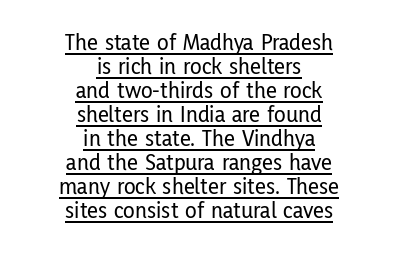
The block of text is dense from top to bottom, with scant space between rows. The horizontal fit of the characters is conventional and even. The setting favours the middle, as headings and verse often do. Nope, not italic — everything's standing straight. A continuous stroke trails under the words, as in a hyperlink.
